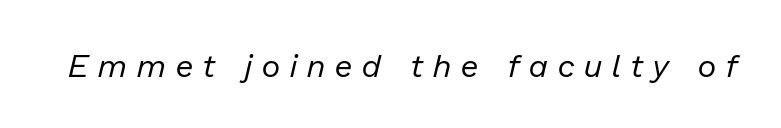
The image shows 32 px regular-weight type, italic (leaning right); set unusually wide letter spacing (+0.32 em), not underlined; low stroke contrast and a medium x-height.
